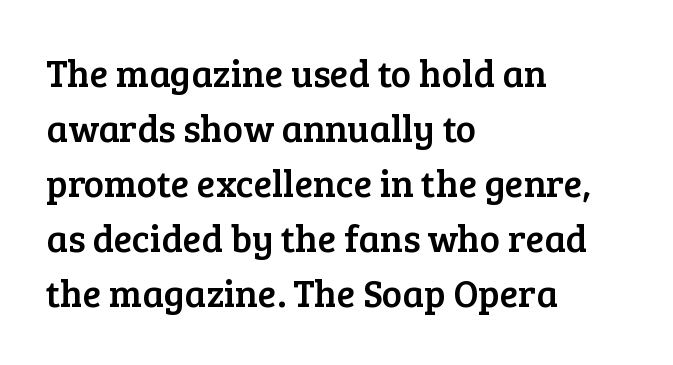
The image shows 38 px serif type, upright; set left-aligned, normal line spacing (1.45x), normal letter spacing, not underlined; low stroke contrast and a medium x-height.
